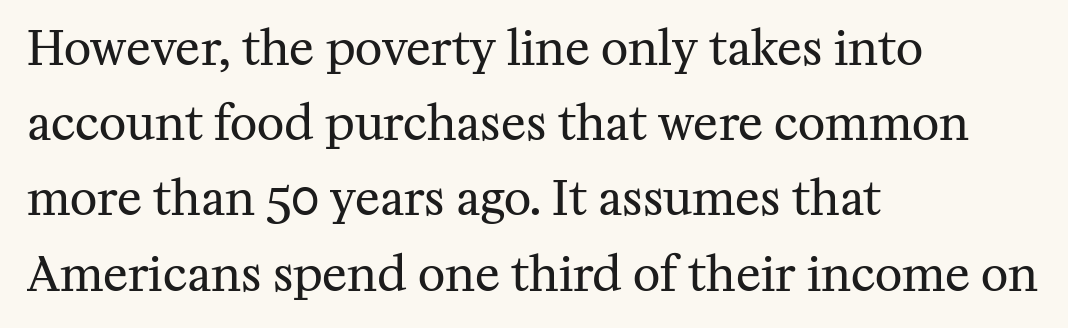
The image shows 47 px regular-weight serif type, upright; set left-aligned, normal line spacing (1.6x), normal letter spacing, not underlined; medium stroke contrast and a medium x-height.
